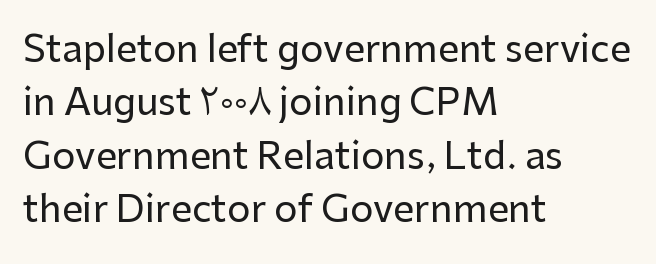
The image shows 37 px sans-serif type, upright; set left-aligned, normal line spacing (1.44x), normal letter spacing, not underlined; low stroke contrast and a medium x-height.
